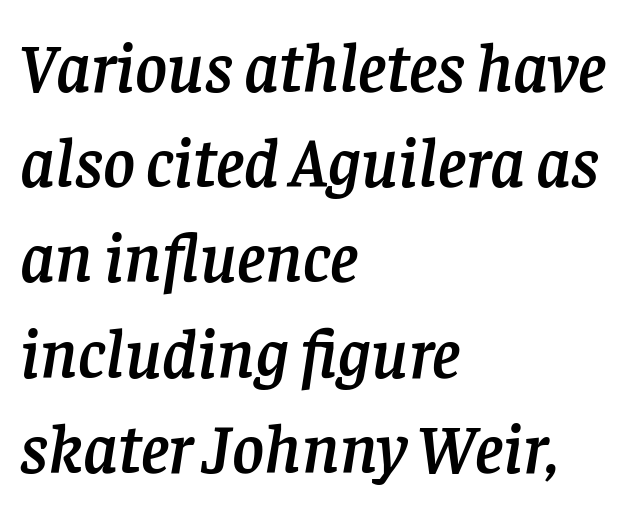
The image shows 69 px serif type, italic (leaning right); set left-aligned, normal line spacing (1.38x), normal letter spacing, not underlined; low stroke contrast and a large x-height.
